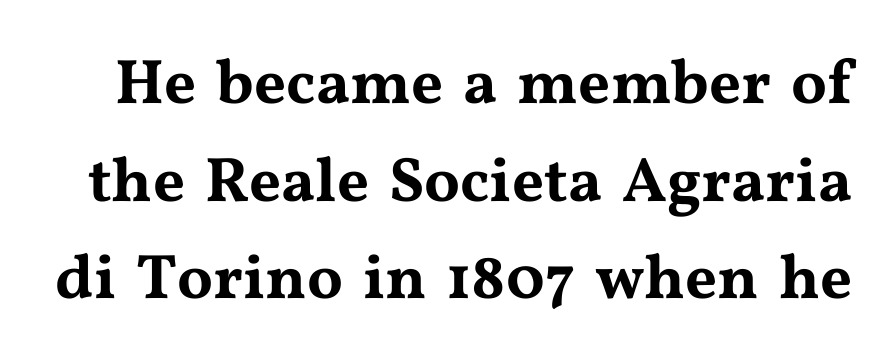
{"serif": "yes", "italic": "no", "width": "wide", "stroke_contrast": "medium", "x_height": "medium", "monospaced": "no", "underline": "no", "line_spacing": "normal", "line_spacing_ratio": 1.55, "letter_spacing": "normal", "letter_spacing_em": 0.0, "glyph_px": 63}
